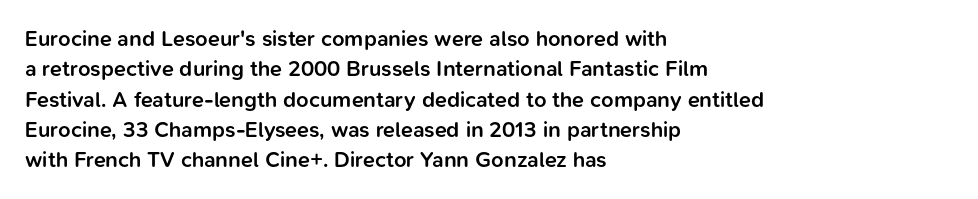
The lines sit at an ordinary, default distance from one another. Letter spacing: default. Check under the words: just untouched page. In terms of weight, the rendering is demibold, just under bold. Short and long lines alike share a common starting point at left. Quick note: not italic, upright.
